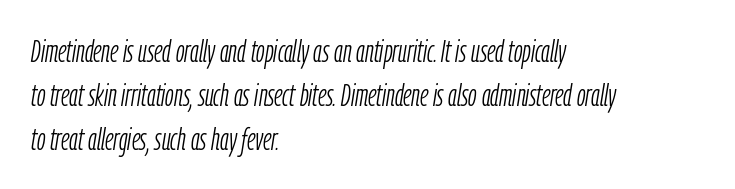
Q: Is the text bold? A: No.
Q: Is the text italic (slanted)? A: Yes, it leans right by about 9 degrees.
Q: Is the text underlined? A: No.
Q: How is the paragraph aligned? A: Left-aligned.
Q: Is the spacing between letters normal or unusually wide? A: Normal.
Q: Is the spacing between lines tight, normal or loose? A: Normal.
Q: Width (condensed, normal, or wide)? A: Condensed.
Q: Stroke contrast? A: Low.
Q: x-height? A: Medium.
Q: Monospaced? A: No.
